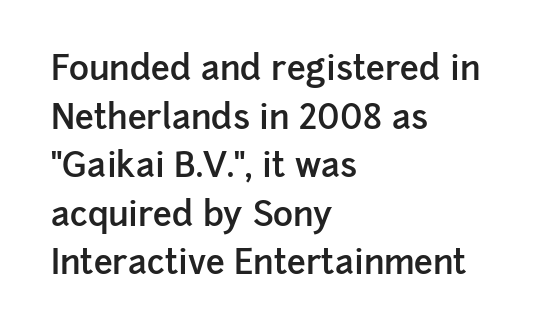
Does the type have serifs? No, each stem ends abruptly. This is the in-between weight designers call semibold or demi. This rendering features lettering with no underline. Is there any slant? The stems are plumb. Note the varied advance widths — an 'i' is clearly narrower than an 'm'.
